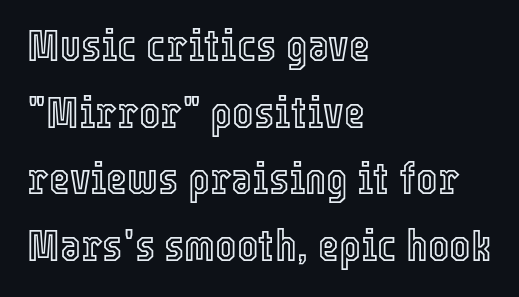
Q: Is the text italic (slanted)? A: No, it is upright.
Q: Is the text underlined? A: No.
Q: How is the paragraph aligned? A: Left-aligned.
Q: Is the spacing between letters normal or unusually wide? A: Normal.
Q: Is the spacing between lines tight, normal or loose? A: Normal.
Q: Width (condensed, normal, or wide)? A: Condensed.
Q: x-height? A: Medium.
Q: Monospaced? A: No.
